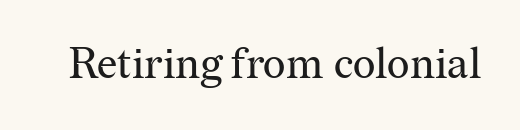
Vertical strokes here are truly vertical. The string is rendered with underlining switched off. Do the characters align in a grid? No, the font is proportional. Look at the bottom of the vertical strokes: they flare into serifs here. The weight would be labelled regular, book, light, or lighter still. Observe the ordinary spacing: letters are neighbours, not strangers.
